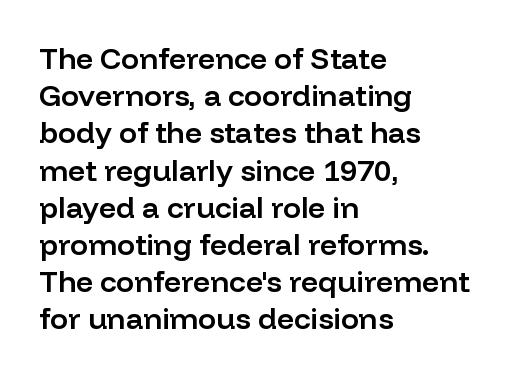
Q: Is the text bold? A: Semi-bold.
Q: Is the text italic (slanted)? A: No, it is upright.
Q: Is the typeface a serif or a sans-serif typeface? A: Sans-serif.
Q: Is the text underlined? A: No.
Q: How is the paragraph aligned? A: Left-aligned.
Q: Is the spacing between letters normal or unusually wide? A: Normal.
Q: Width (condensed, normal, or wide)? A: Normal.
Q: Stroke contrast? A: Low.
Q: x-height? A: Medium.
Q: Monospaced? A: No.
